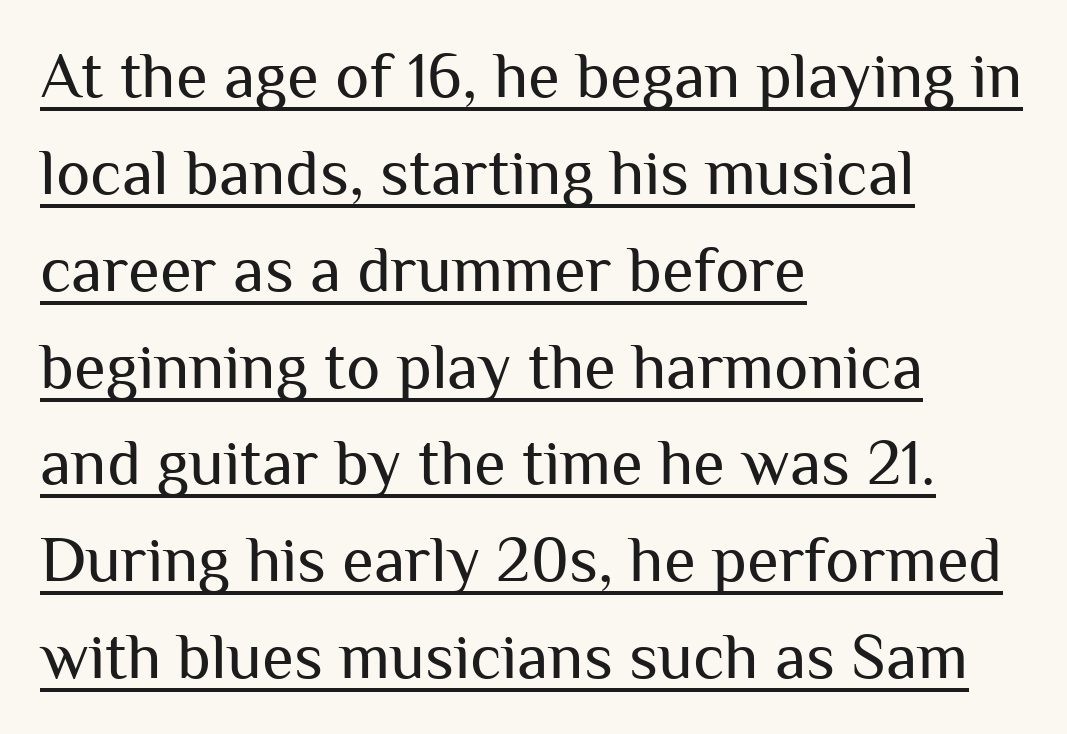
{"serif": "no", "italic": "no", "bold": "no", "weight": "regular", "width": "normal", "stroke_contrast": "medium", "x_height": "medium", "monospaced": "no", "underline": "yes", "align": "left", "line_spacing": "normal", "line_spacing_ratio": 1.49, "letter_spacing": "normal", "letter_spacing_em": 0.0, "glyph_px": 65}
